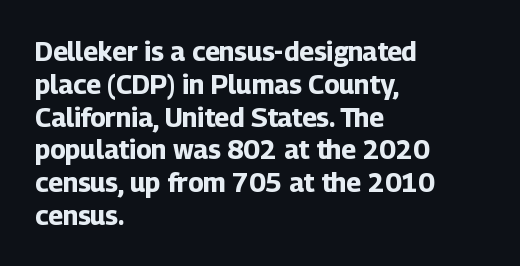
Q: Is the text bold? A: Yes.
Q: Is the text italic (slanted)? A: No, it is upright.
Q: Is the text underlined? A: No.
Q: How is the paragraph aligned? A: Left-aligned.
Q: Is the spacing between letters normal or unusually wide? A: Normal.
Q: Is the spacing between lines tight, normal or loose? A: Normal.
